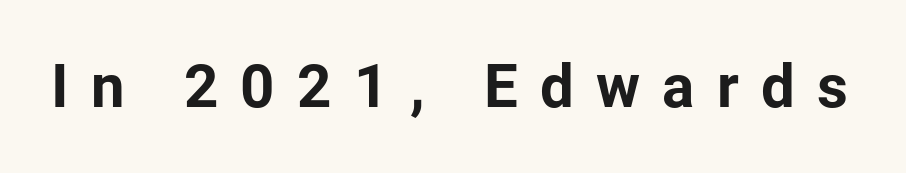
{"serif": "no", "italic": "no", "bold": "yes", "weight": "bold", "width": "normal", "stroke_contrast": "low", "x_height": "medium", "monospaced": "no", "underline": "no", "letter_spacing": "wide", "letter_spacing_em": 0.37, "glyph_px": 60}
